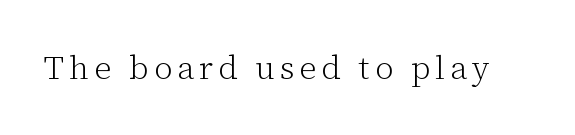
Rule under the text: the space is simply empty. Varying glyph widths throughout — classic text-font behaviour. Posture: upright roman. The face used here is seriffed, in the tradition of book romans. No heavy texture on the line: the type isn't bold.
